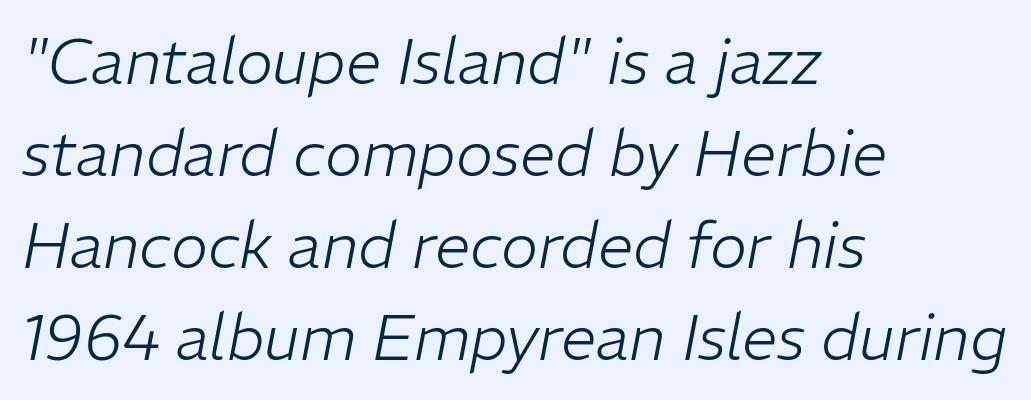
The image shows 63 px light type, italic (leaning right); set left-aligned, normal line spacing (1.46x), normal letter spacing, not underlined; low stroke contrast and a medium x-height.
